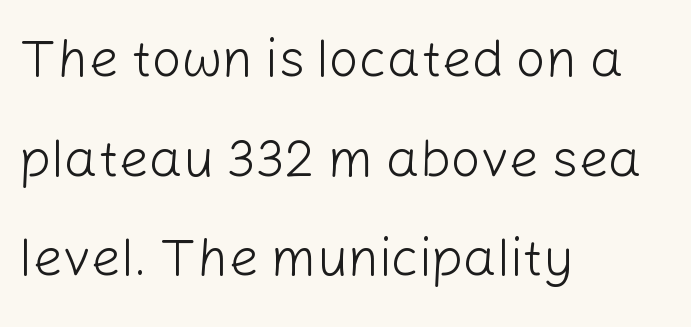
{"serif": "no", "italic": "no", "bold": "no", "weight": "light", "width": "normal", "stroke_contrast": "low", "x_height": "medium", "monospaced": "no", "underline": "no", "align": "left", "line_spacing_ratio": 1.88, "letter_spacing": "normal", "letter_spacing_em": 0.0, "glyph_px": 53}
